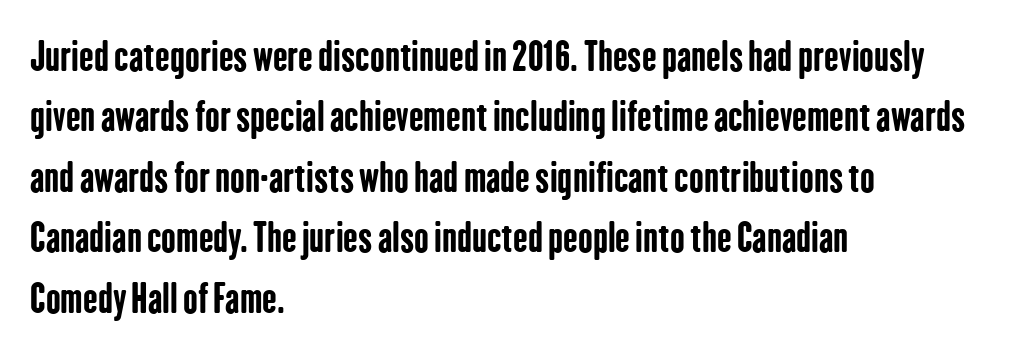
The image shows 39 px bold, condensed sans-serif type, upright; set left-aligned, normal line spacing (1.55x), normal letter spacing, not underlined; low stroke contrast and a medium x-height.
